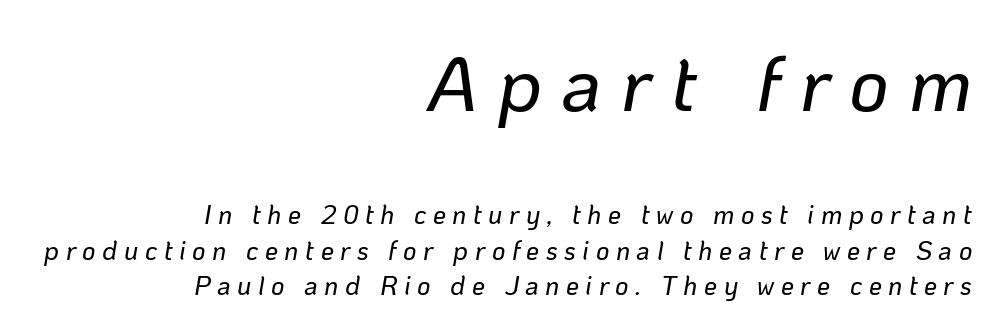
The image shows 77 px text type, italic (leaning right); set right-aligned, normal line spacing (1.36x), unusually wide letter spacing (+0.25 em), not underlined; the first (top) block is 2.96x larger; low stroke contrast and a medium x-height.
